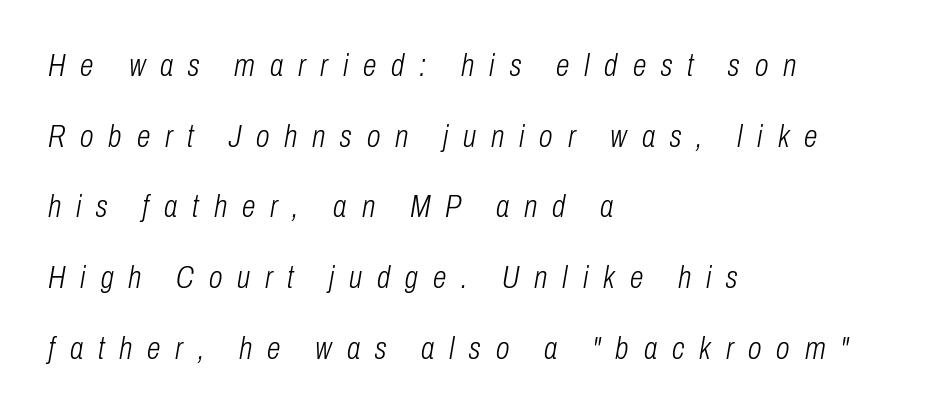
Character widths vary here, with narrow letters taking less room than wide ones. The font's italic variant was chosen for this text. This rendering uses left alignment, leaving the right contour irregular. How would I describe the line gaps? Wide and relaxed. Between one letter and the next there's a generous, obvious gap.
